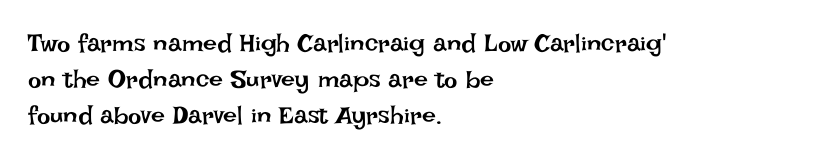
The cut favours lightness, reaching ordinary text weight at its darkest. Left-aligned paragraph, ragged on the right. There is no visible air inserted between adjacent glyphs. Has an underline been added? It has not. Upright lettering throughout. Leading matches the norm, producing a regular column.
